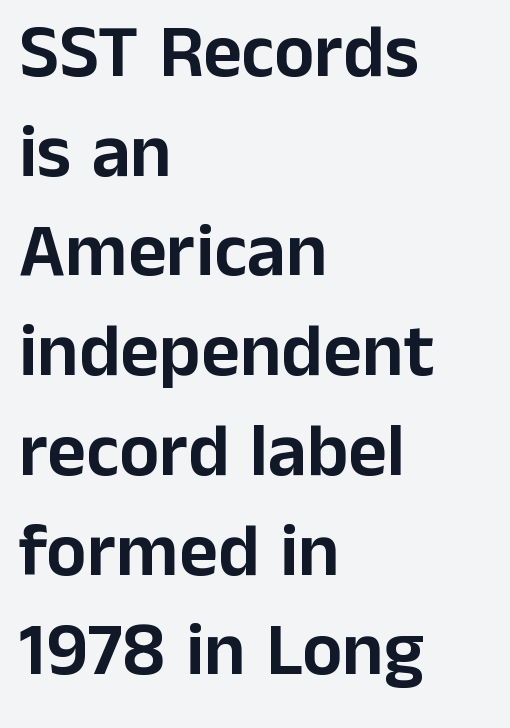
The image shows 75 px sans-serif type, upright; set left-aligned, normal line spacing (1.33x), normal letter spacing, not underlined; low stroke contrast and a medium x-height.
